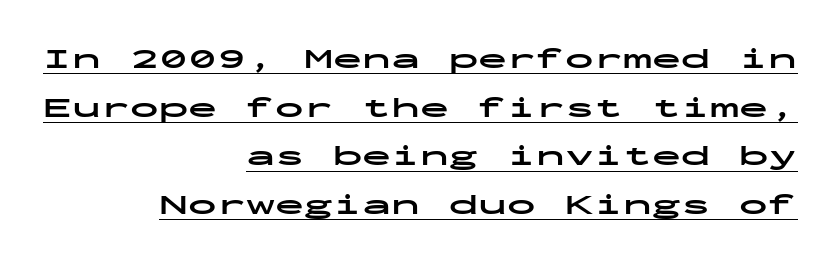
Q: Is the text bold? A: Yes.
Q: Is the text italic (slanted)? A: No, it is upright.
Q: Is the typeface a serif or a sans-serif typeface? A: Sans-serif.
Q: Is the text underlined? A: Yes.
Q: How is the paragraph aligned? A: Right-aligned.
Q: Is the spacing between letters normal or unusually wide? A: Normal.
Q: Is the spacing between lines tight, normal or loose? A: Normal.
Q: Width (condensed, normal, or wide)? A: Wide.
Q: Stroke contrast? A: Low.
Q: x-height? A: Medium.
Q: Monospaced? A: Yes.
